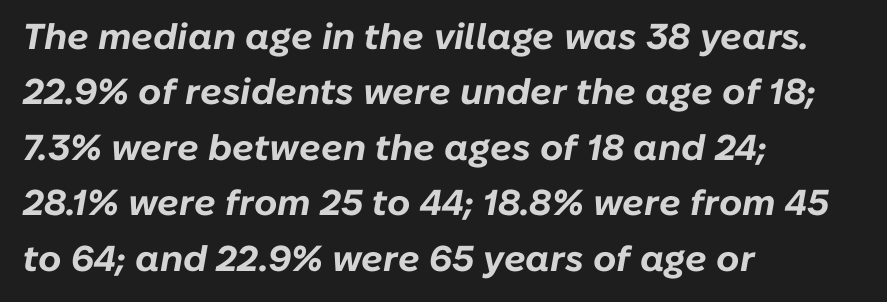
Q: Is the text bold? A: Yes.
Q: Is the text italic (slanted)? A: Yes, it leans right by about 10 degrees.
Q: Is the text underlined? A: No.
Q: How is the paragraph aligned? A: Left-aligned.
Q: Is the spacing between letters normal or unusually wide? A: Normal.
Q: Is the spacing between lines tight, normal or loose? A: Normal.
Q: Width (condensed, normal, or wide)? A: Normal.
Q: Stroke contrast? A: Low.
Q: x-height? A: Medium.
Q: Monospaced? A: No.
